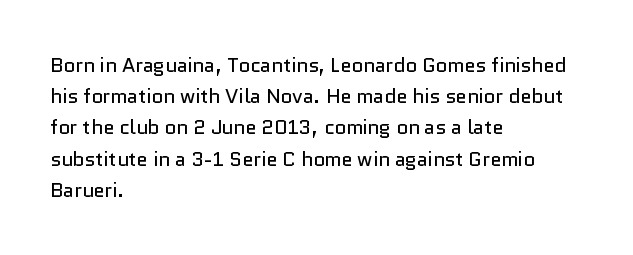
Q: Is the text bold? A: No.
Q: Is the text italic (slanted)? A: No, it is upright.
Q: Is the text underlined? A: No.
Q: How is the paragraph aligned? A: Left-aligned.
Q: Is the spacing between letters normal or unusually wide? A: Normal.
Q: Is the spacing between lines tight, normal or loose? A: Normal.
